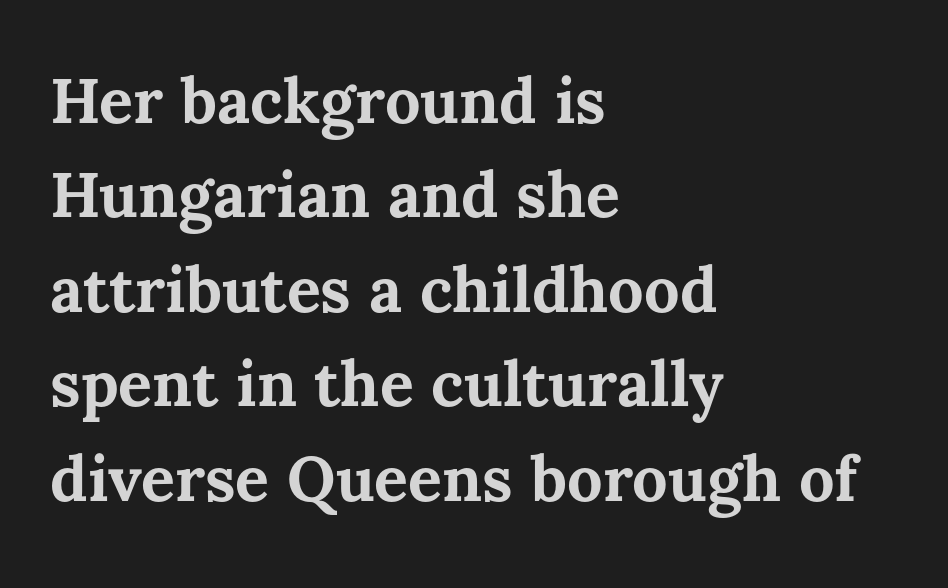
{"italic": "no", "bold": "yes", "weight": "bold", "width": "normal", "stroke_contrast": "medium", "x_height": "medium", "monospaced": "no", "underline": "no", "align": "left", "line_spacing": "normal", "line_spacing_ratio": 1.5, "letter_spacing": "normal", "letter_spacing_em": 0.0, "glyph_px": 63}
